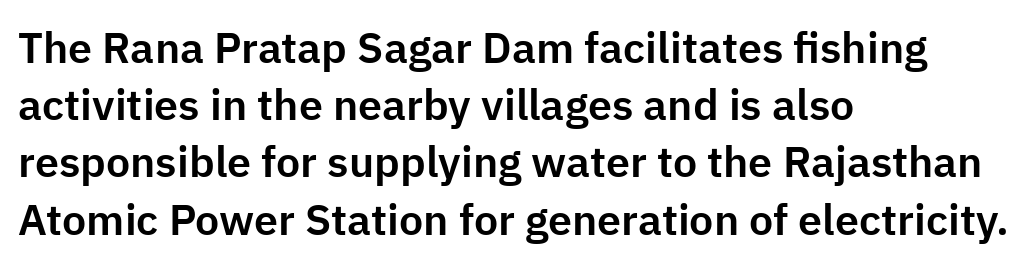
A student would call this left alignment; a typographer would say flush left, rag right. The type is set solid horizontally, with unmodified tracking. Note the varied advance widths — an 'i' is clearly narrower than an 'm'. The axis of the letterforms is exactly vertical. Just letters on the line, the space beneath them empty.
